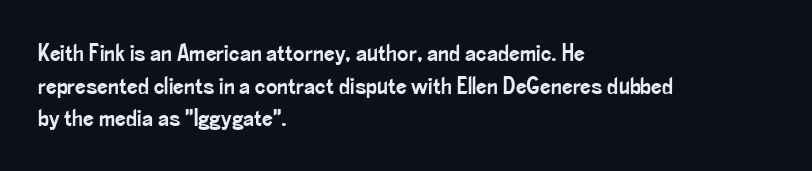
The vertical gap from one line to the next is medium. The rendering keeps characters at their native spacing. The axis of the letterforms is exactly vertical. Bare-footed words on every line. In CSS terms this would be text-align: left.
